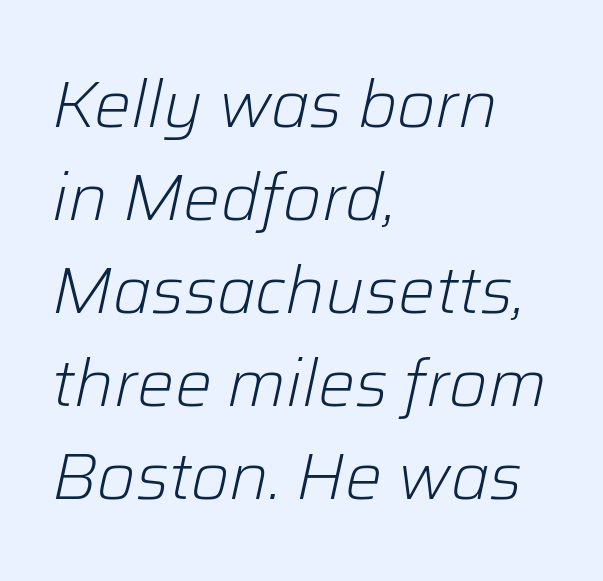
{"italic": "yes", "lean": "right", "slant_degrees": 12, "bold": "no", "weight": "light", "width": "normal", "stroke_contrast": "low", "x_height": "medium", "monospaced": "no", "underline": "no", "align": "left", "line_spacing": "normal", "line_spacing_ratio": 1.41, "letter_spacing": "normal", "letter_spacing_em": 0.0, "glyph_px": 66}
